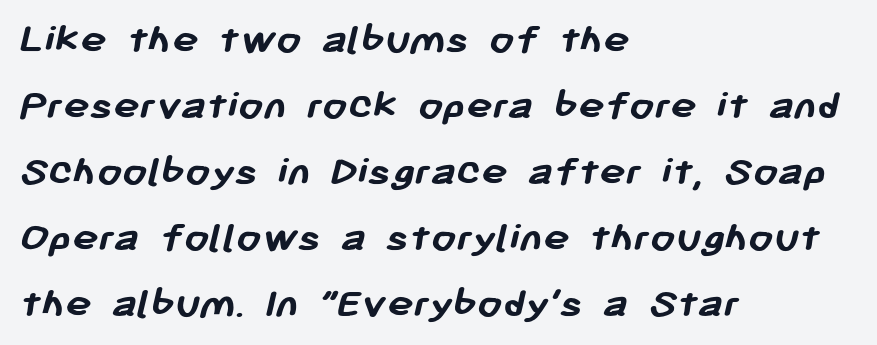
{"serif": "no", "bold": "yes", "weight": "semibold", "width": "normal", "stroke_contrast": "low", "x_height": "medium", "monospaced": "no", "underline": "no", "align": "left", "line_spacing": "normal", "line_spacing_ratio": 1.5, "letter_spacing": "normal", "letter_spacing_em": 0.0, "glyph_px": 44}
